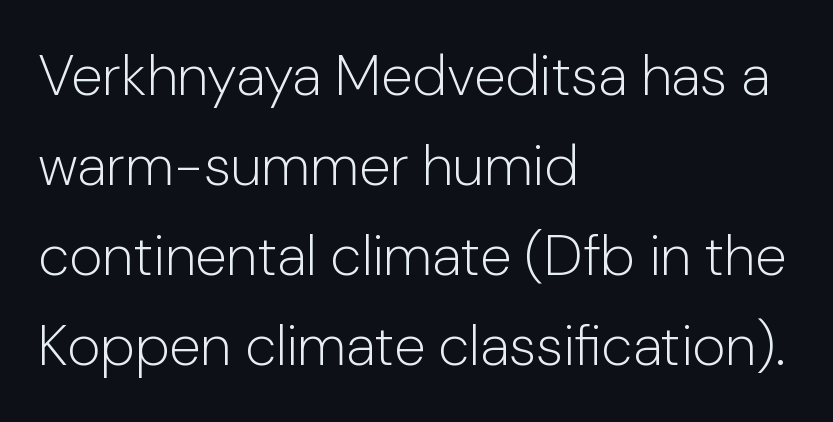
A student would call this left alignment; a typographer would say flush left, rag right. The rendering uses natural spacing where letterforms have individual widths. Stem width sits at or under what a default text font uses. One glance says typical: line gaps are just what's usual.
